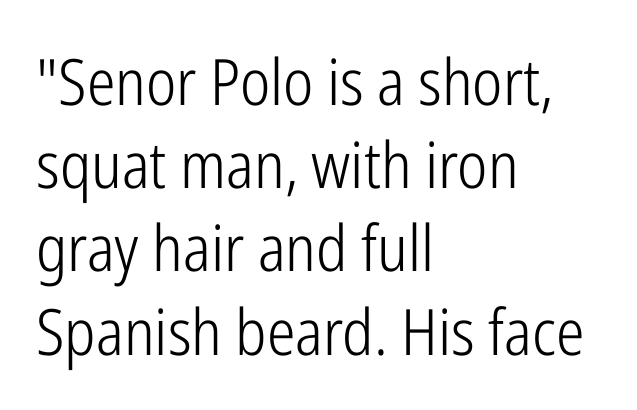
Students, note that the glyphs here touch the page at normal intervals. Varying glyph widths throughout — classic text-font behaviour. If you drew a line through each stem, it would be perfectly vertical. Evenly set lines give the paragraph a standard silhouette. Summary of weight: not heavy and not bold. Honestly, there is no underline to notice here at all.
